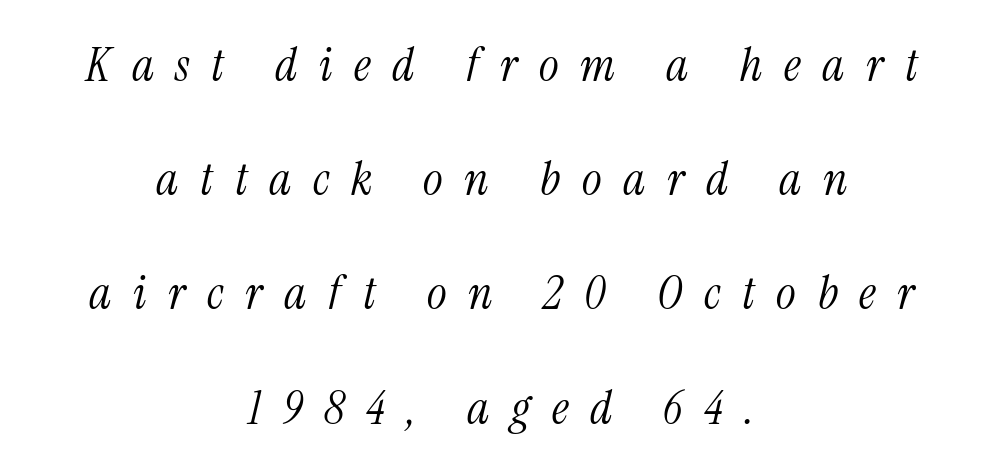
Airy leading. The letters are slanted; this is an italic face. Each letter's strokes conclude with small projecting serifs. The strip under each line holds only bare page. Do the characters align in a grid? No, the font is proportional. The letters are spread apart with noticeably loose tracking.
